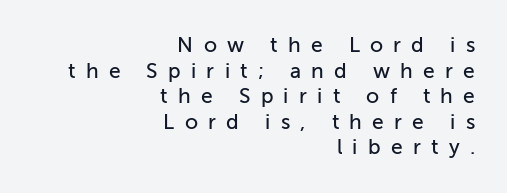
The image shows 21 px text type, upright; set right-aligned, line spacing 1.22x, unusually wide letter spacing (+0.49 em), not underlined.
